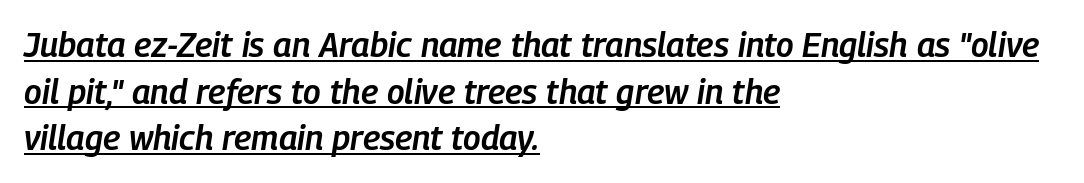
Weight: semibold (demi). A typographer would call this underscored text. Leading matches the norm, producing a regular column. Every row of glyphs begins at an identical x-position on the left. The passage shown is typed in a proportional face where columns would drift.
